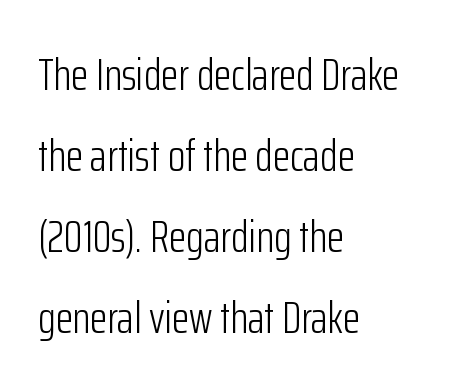
The image shows 45 px light, condensed sans-serif type, upright; set left-aligned, line spacing 1.8x, normal letter spacing, not underlined; low stroke contrast and a medium x-height.
